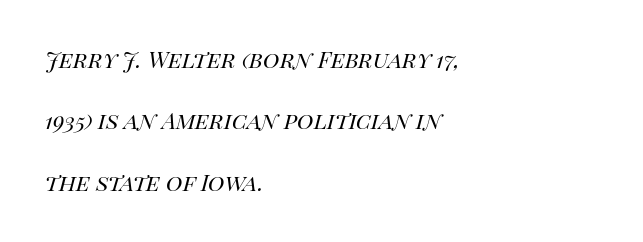
The image shows 28 px regular-weight type, italic (leaning right); set left-aligned, loose line spacing (2.19x), normal letter spacing, not underlined; high stroke contrast and a large x-height.
